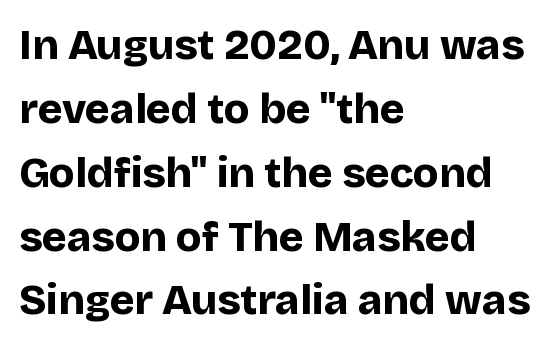
The image shows 42 px bold sans-serif type, upright; set left-aligned, normal line spacing (1.52x), normal letter spacing, not underlined; low stroke contrast and a large x-height.
